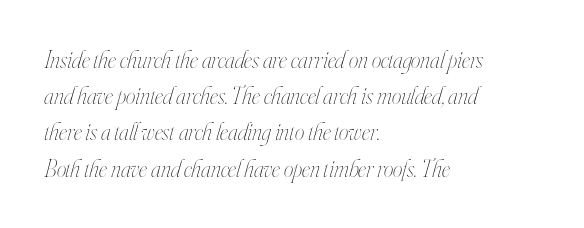
Q: Is the text bold? A: No.
Q: Is the text italic (slanted)? A: Yes, it leans right by about 16 degrees.
Q: Is the text underlined? A: No.
Q: How is the paragraph aligned? A: Left-aligned.
Q: Is the spacing between letters normal or unusually wide? A: Normal.
Q: Is the spacing between lines tight, normal or loose? A: Normal.
